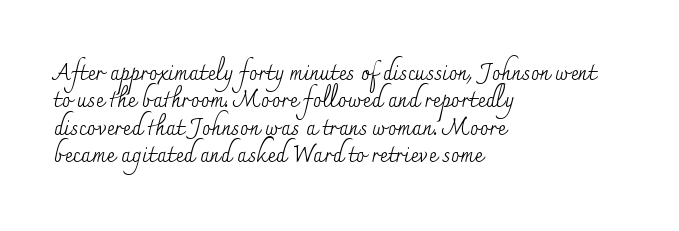
Weight: not bold — regular or lighter. Words appear dense and cohesive because spacing is normal. Horizontal alignment here is leftward, the default for most running prose. A clean baseline with only descenders dipping below it.
